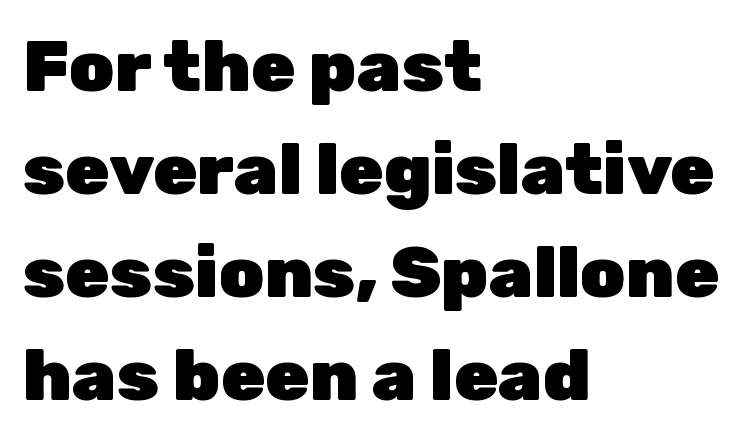
{"serif": "no", "italic": "no", "bold": "yes", "weight": "heavy", "width": "normal", "stroke_contrast": "low", "x_height": "medium", "monospaced": "no", "underline": "no", "align": "left", "line_spacing": "normal", "line_spacing_ratio": 1.43, "letter_spacing": "normal", "letter_spacing_em": 0.0, "glyph_px": 72}
